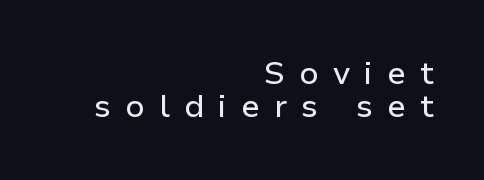
Q: Is the text italic (slanted)? A: No, it is upright.
Q: Is the typeface a serif or a sans-serif typeface? A: Sans-serif.
Q: Is the text underlined? A: No.
Q: How is the paragraph aligned? A: Right-aligned.
Q: Is the spacing between letters normal or unusually wide? A: Unusually wide.
Q: Is the spacing between lines tight, normal or loose? A: Tight.
Q: Width (condensed, normal, or wide)? A: Normal.
Q: Stroke contrast? A: Low.
Q: x-height? A: Medium.
Q: Monospaced? A: No.
